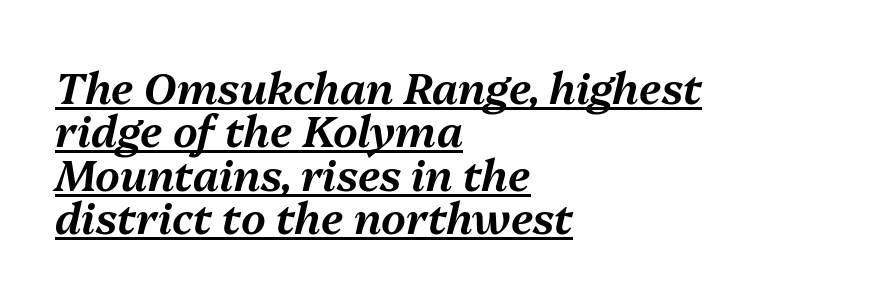
The image shows 43 px text type, italic (leaning right); set left-aligned, tight line spacing (1.01x), normal letter spacing, underlined; medium stroke contrast and a medium x-height.
